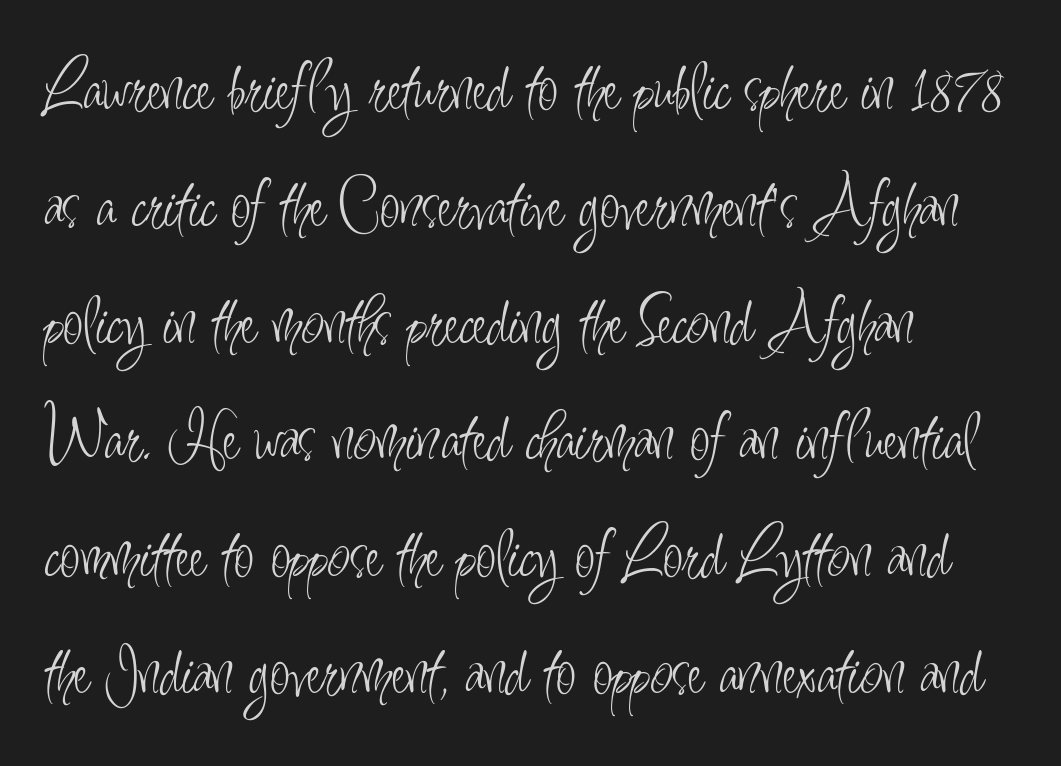
Q: Is the text bold? A: No.
Q: Is the typeface a serif or a sans-serif typeface? A: Sans-serif.
Q: Is the text underlined? A: No.
Q: How is the paragraph aligned? A: Left-aligned.
Q: Is the spacing between letters normal or unusually wide? A: Normal.
Q: Is the spacing between lines tight, normal or loose? A: Normal.
Q: Width (condensed, normal, or wide)? A: Condensed.
Q: Stroke contrast? A: Low.
Q: x-height? A: Small.
Q: Monospaced? A: No.
